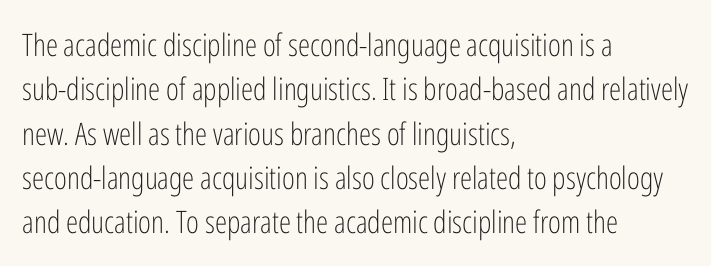
Q: Is the text bold? A: No.
Q: Is the text italic (slanted)? A: No, it is upright.
Q: Is the typeface a serif or a sans-serif typeface? A: Sans-serif.
Q: Is the text underlined? A: No.
Q: How is the paragraph aligned? A: Left-aligned.
Q: Is the spacing between letters normal or unusually wide? A: Normal.
Q: Is the spacing between lines tight, normal or loose? A: Normal.
Q: Width (condensed, normal, or wide)? A: Condensed.
Q: Stroke contrast? A: Low.
Q: x-height? A: Medium.
Q: Monospaced? A: No.
